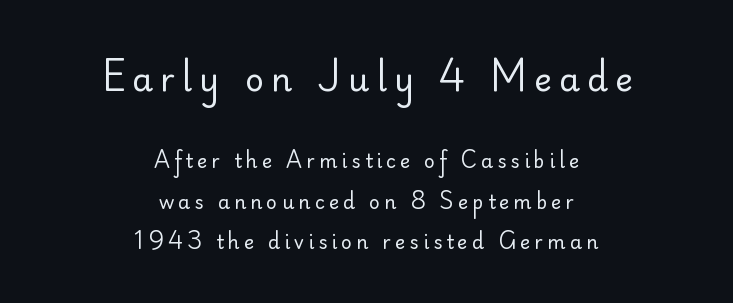
The image shows 33 px regular-weight sans-serif type, upright; set centered, loose line spacing (2.14x), unusually wide letter spacing (+0.22 em), not underlined; the first (top) block is 1.74x larger; low stroke contrast and a small x-height.
